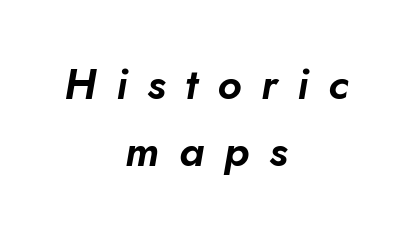
{"italic": "yes", "lean": "right", "slant_degrees": 10, "width": "normal", "stroke_contrast": "low", "x_height": "small", "monospaced": "no", "underline": "no", "align": "center", "line_spacing": "normal", "line_spacing_ratio": 1.55, "letter_spacing": "wide", "letter_spacing_em": 0.46, "glyph_px": 43}
